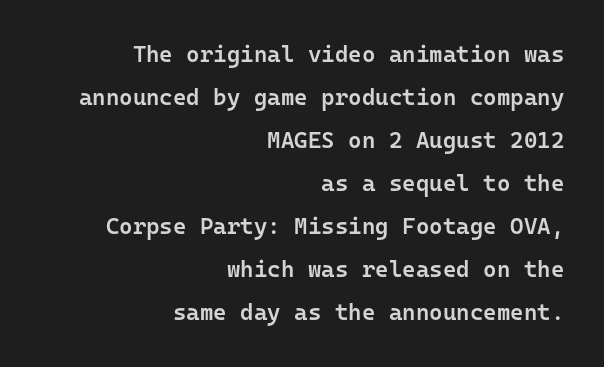
Q: Is the text bold? A: Semi-bold.
Q: Is the text italic (slanted)? A: No, it is upright.
Q: Is the text underlined? A: No.
Q: How is the paragraph aligned? A: Right-aligned.
Q: Is the spacing between letters normal or unusually wide? A: Normal.
